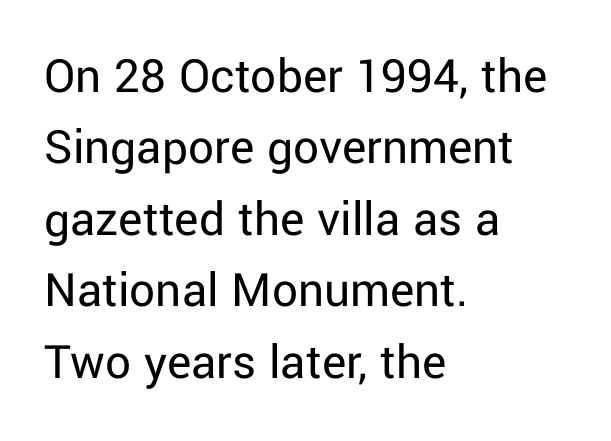
{"serif": "no", "italic": "no", "bold": "no", "weight": "regular", "width": "normal", "stroke_contrast": "low", "x_height": "medium", "monospaced": "no", "underline": "no", "align": "left", "line_spacing": "normal", "line_spacing_ratio": 1.4, "letter_spacing": "normal", "letter_spacing_em": 0.0, "glyph_px": 51}
